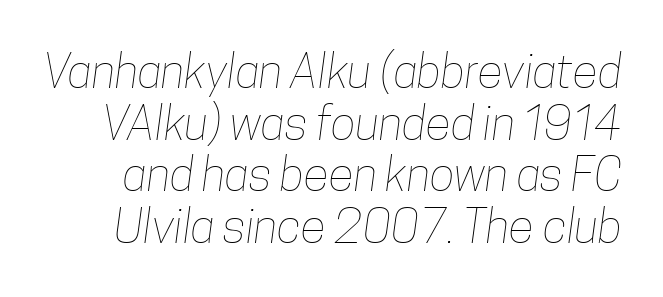
{"bold": "no", "weight": "thin", "width": "condensed", "stroke_contrast": "low", "x_height": "medium", "monospaced": "no", "underline": "no", "line_spacing": "tight", "line_spacing_ratio": 1.1, "letter_spacing": "normal", "letter_spacing_em": 0.0, "glyph_px": 47}
